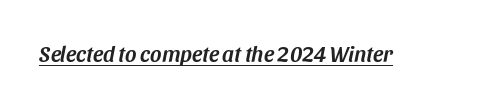
The image shows 22 px text type, italic (leaning right); set normal letter spacing, underlined.
